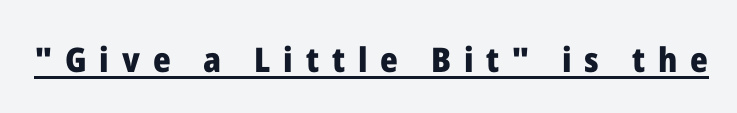
Someone cranked the tracking dial way up on this one. Quick note: not italic, upright. The rendering uses natural spacing where letterforms have individual widths. Beneath each row of characters lies a ruled line. Unlike a traditional serif, this face leaves its strokes unadorned.
